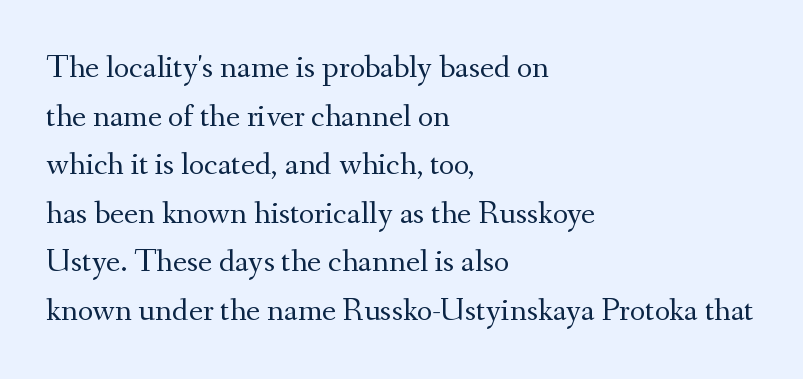
{"serif": "yes", "italic": "no", "bold": "no", "weight": "regular", "width": "normal", "stroke_contrast": "medium", "x_height": "small", "monospaced": "no", "underline": "no", "align": "left", "line_spacing": "normal", "line_spacing_ratio": 1.47, "letter_spacing": "normal", "letter_spacing_em": 0.0, "glyph_px": 33}
